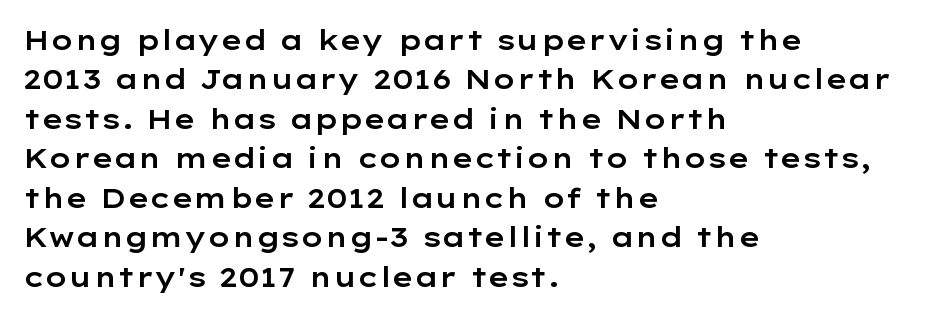
{"italic": "no", "underline": "no", "align": "left", "line_spacing": "normal", "line_spacing_ratio": 1.46, "letter_spacing": "normal", "letter_spacing_em": 0.0, "glyph_px": 27}
